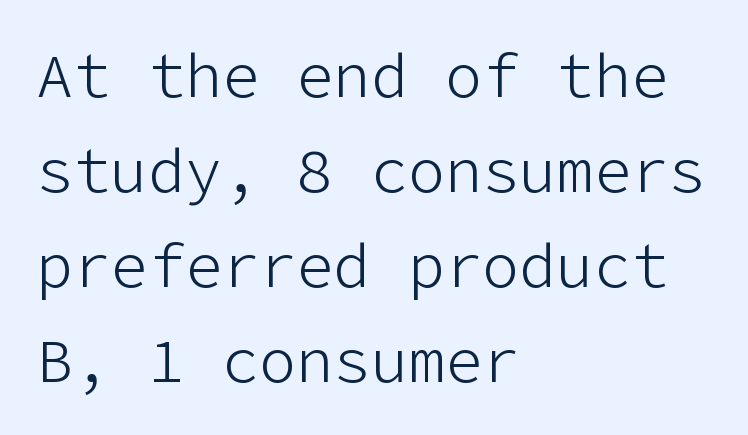
Q: Is the text bold? A: No.
Q: Is the text italic (slanted)? A: No, it is upright.
Q: Is the typeface a serif or a sans-serif typeface? A: Sans-serif.
Q: Is the text underlined? A: No.
Q: How is the paragraph aligned? A: Left-aligned.
Q: Is the spacing between letters normal or unusually wide? A: Normal.
Q: Is the spacing between lines tight, normal or loose? A: Normal.
Q: Width (condensed, normal, or wide)? A: Normal.
Q: Stroke contrast? A: Low.
Q: x-height? A: Medium.
